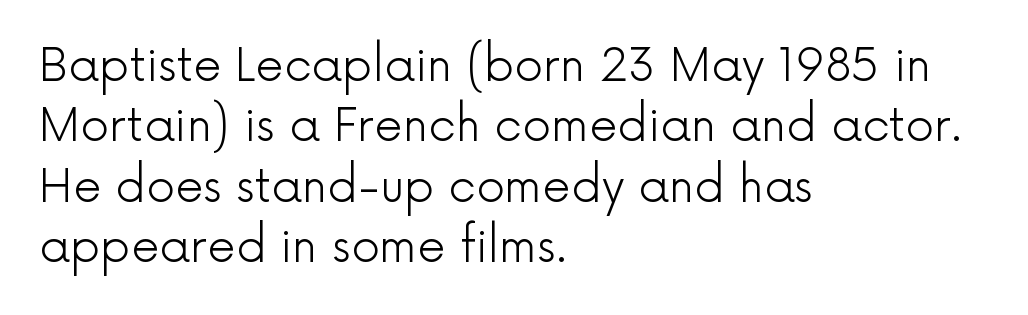
The letterforms sit shoulder to shoulder at normal distance. Does the leading feel generous? No, just average. Stems here are at most as thick as an everyday book face. Descenders are the only things crossing below the line.
